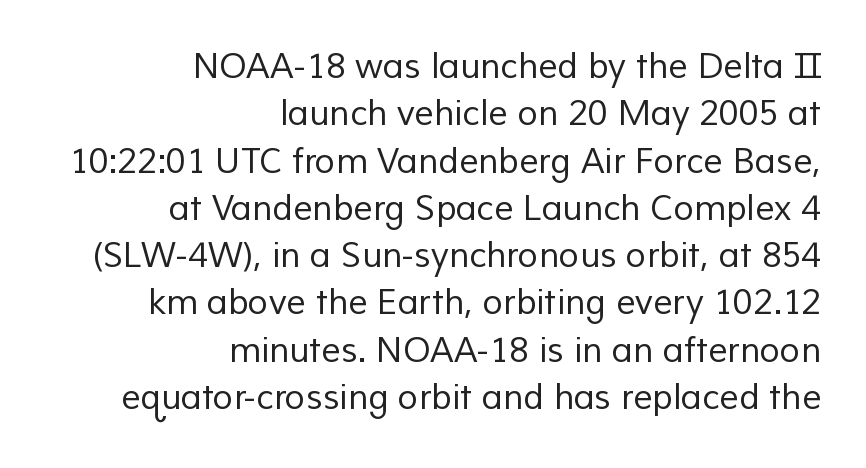
Q: Is the text bold? A: No.
Q: Is the typeface a serif or a sans-serif typeface? A: Sans-serif.
Q: Is the text underlined? A: No.
Q: How is the paragraph aligned? A: Right-aligned.
Q: Is the spacing between letters normal or unusually wide? A: Normal.
Q: Is the spacing between lines tight, normal or loose? A: Normal.
Q: Width (condensed, normal, or wide)? A: Normal.
Q: Stroke contrast? A: Low.
Q: x-height? A: Medium.
Q: Monospaced? A: No.
